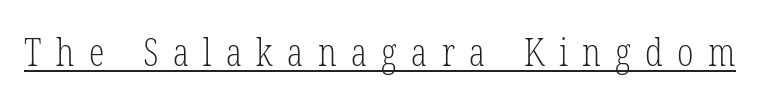
{"serif": "yes", "bold": "no", "weight": "light", "width": "condensed", "stroke_contrast": "low", "x_height": "medium", "monospaced": "no", "underline": "yes", "letter_spacing": "wide", "letter_spacing_em": 0.37, "glyph_px": 39}
